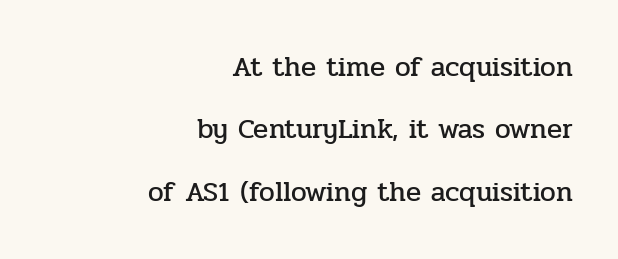
Between one letter and the next there's only the usual sliver of space. You could fit nearly another row in the gap between these rows. The letters advance in unequal steps, a hallmark of proportional type. Examine the stroke ends and you'll spot serifs. Teacher's note: observe the even right margin — that is flush-right alignment. The passage shown is not underscored anywhere.
